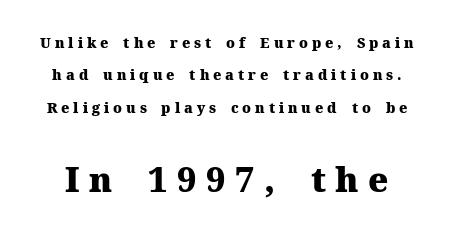
The image shows 34 px heavy serif type, upright; set loose line spacing (2.31x), unusually wide letter spacing (+0.28 em), not underlined; the second (bottom) block is 2.43x larger; medium stroke contrast and a medium x-height.
